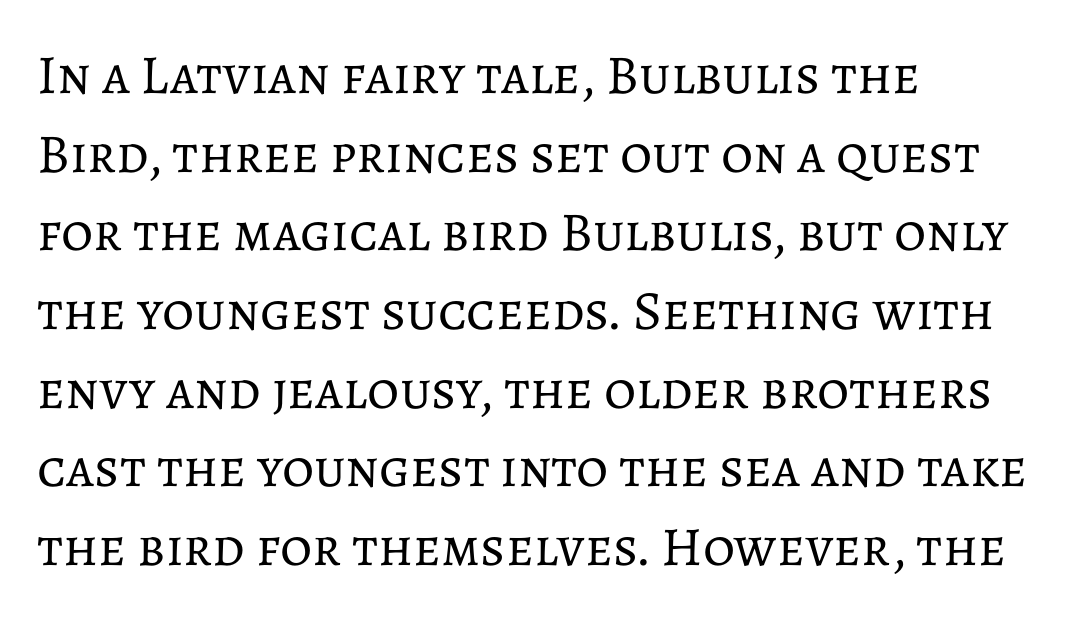
The image shows 55 px regular-weight type, upright; set left-aligned, normal line spacing (1.43x), normal letter spacing, not underlined; low stroke contrast and a medium x-height.
